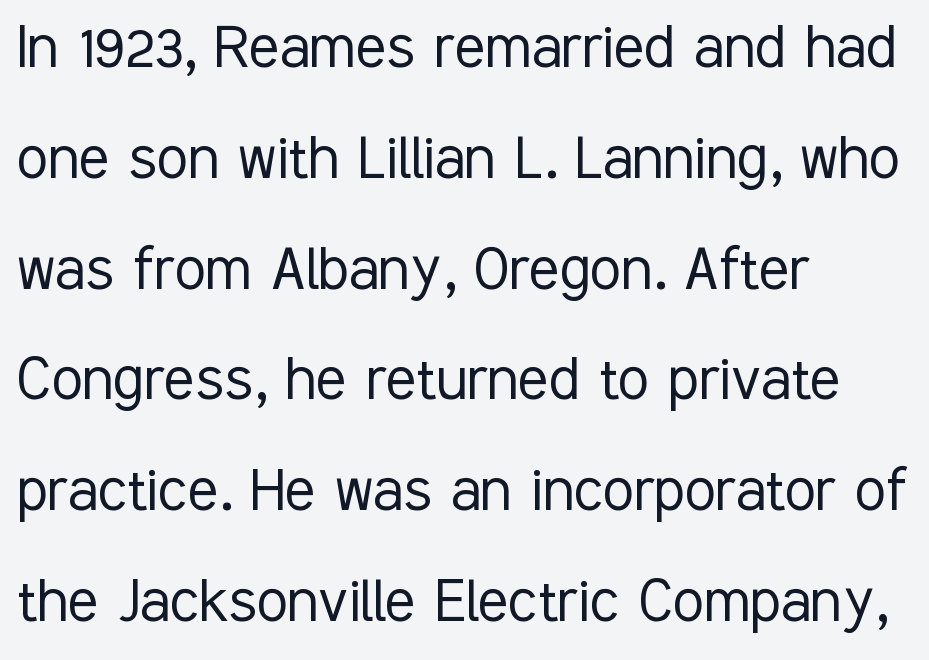
Q: Is the text bold? A: No.
Q: Is the text italic (slanted)? A: No, it is upright.
Q: Is the typeface a serif or a sans-serif typeface? A: Sans-serif.
Q: Is the text underlined? A: No.
Q: How is the paragraph aligned? A: Left-aligned.
Q: Is the spacing between letters normal or unusually wide? A: Normal.
Q: Is the spacing between lines tight, normal or loose? A: Normal.
Q: Width (condensed, normal, or wide)? A: Condensed.
Q: Stroke contrast? A: Low.
Q: x-height? A: Medium.
Q: Monospaced? A: No.
